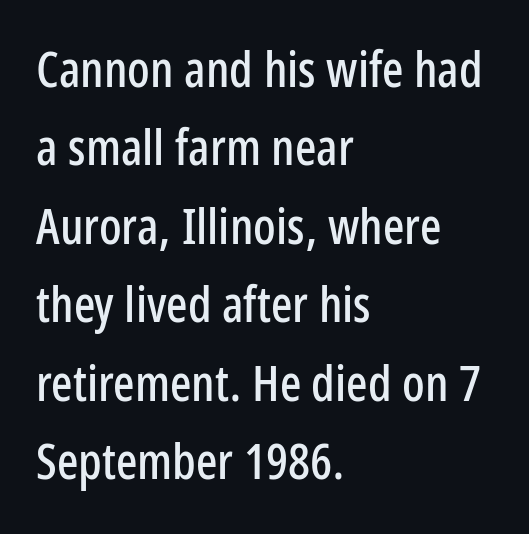
Q: Is the text italic (slanted)? A: No, it is upright.
Q: Is the typeface a serif or a sans-serif typeface? A: Sans-serif.
Q: Is the text underlined? A: No.
Q: How is the paragraph aligned? A: Left-aligned.
Q: Is the spacing between letters normal or unusually wide? A: Normal.
Q: Is the spacing between lines tight, normal or loose? A: Normal.
Q: Width (condensed, normal, or wide)? A: Condensed.
Q: Stroke contrast? A: Low.
Q: x-height? A: Medium.
Q: Monospaced? A: No.
